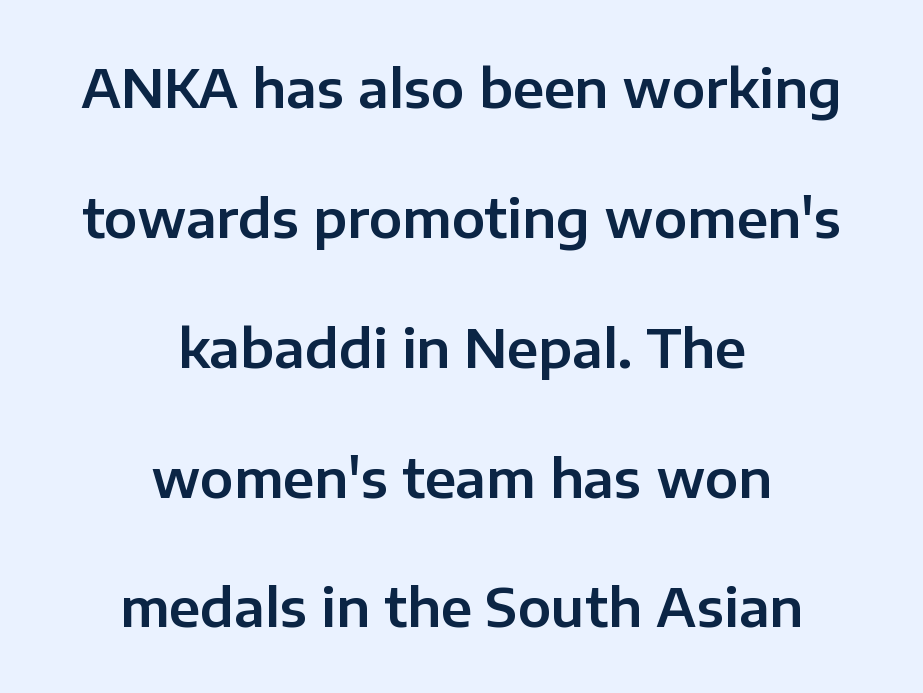
Q: Is the text italic (slanted)? A: No, it is upright.
Q: Is the typeface a serif or a sans-serif typeface? A: Sans-serif.
Q: Is the text underlined? A: No.
Q: How is the paragraph aligned? A: Centered.
Q: Is the spacing between letters normal or unusually wide? A: Normal.
Q: Is the spacing between lines tight, normal or loose? A: Loose.
Q: Width (condensed, normal, or wide)? A: Normal.
Q: Stroke contrast? A: Low.
Q: x-height? A: Medium.
Q: Monospaced? A: No.
